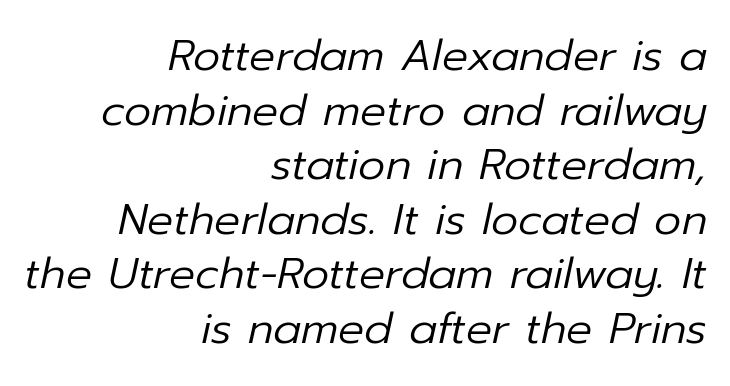
The setting favours the right margin, as signatures and pull-quotes sometimes do. Stems here are at most as thick as an everyday book face. Compared with typical body copy, the letter spacing here is the same. The space beneath each line is pristine and unruled. Does the leading feel generous? No, just average.
